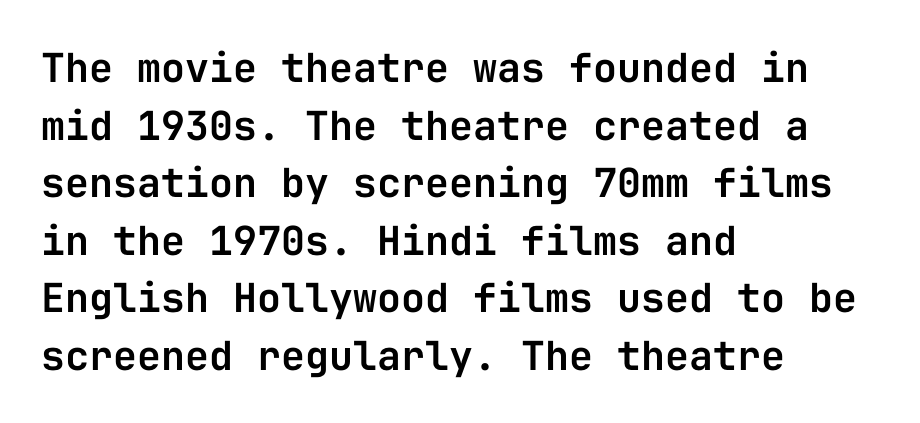
The image shows 40 px sans-serif type, upright, monospaced; set left-aligned, normal line spacing (1.44x), normal letter spacing, not underlined; low stroke contrast and a medium x-height.
